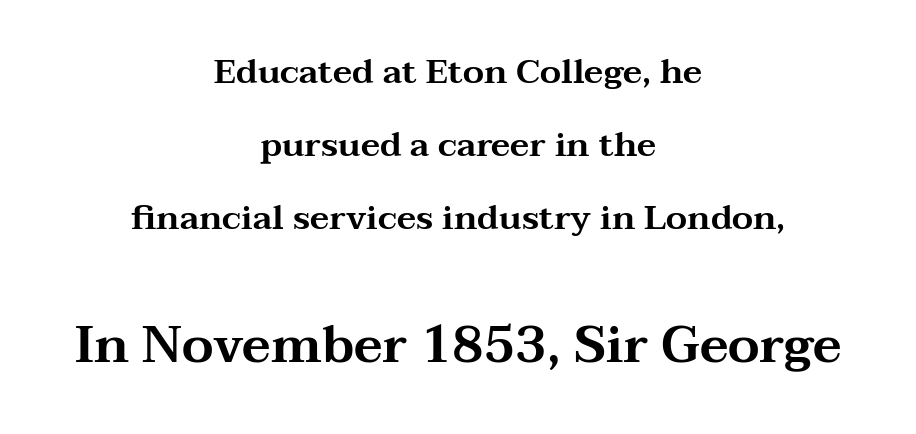
The image shows 51 px wide serif type, upright; set centered, loose line spacing (2.14x), normal letter spacing, not underlined; the second (bottom) block is 1.5x larger; medium stroke contrast and a medium x-height.
